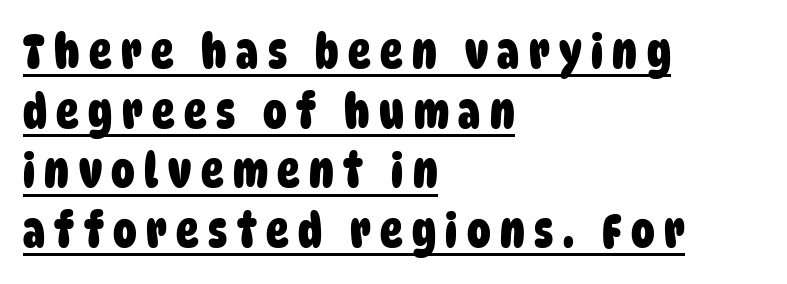
Q: Is the text bold? A: Yes.
Q: Is the typeface a serif or a sans-serif typeface? A: Sans-serif.
Q: Is the text underlined? A: Yes.
Q: How is the paragraph aligned? A: Left-aligned.
Q: Is the spacing between letters normal or unusually wide? A: Unusually wide.
Q: Is the spacing between lines tight, normal or loose? A: Normal.
Q: Width (condensed, normal, or wide)? A: Condensed.
Q: Stroke contrast? A: Low.
Q: x-height? A: Large.
Q: Monospaced? A: No.
